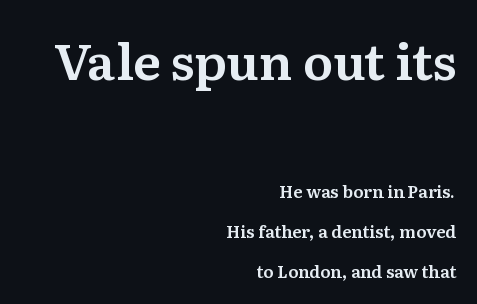
The tracking reads as untouched default to a designer's eye. Varying glyph widths throughout — classic text-font behaviour. The area under the type is left untouched. Line ends are locked; line starts wander.
